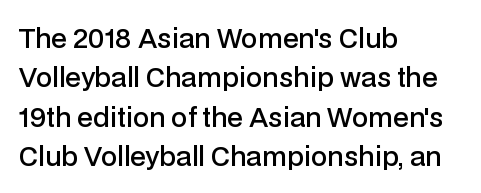
Layout note: lines flush left. The rendering uses a moderate line-height, typical for paragraphs. The typography opts for an upright posture over an oblique one. Weight check: semibold — heavier than regular, not quite bold. The area under the type is left untouched.
